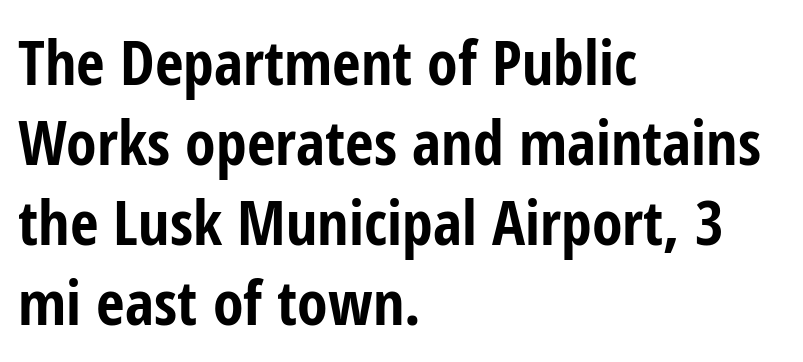
Q: Is the text bold? A: Yes.
Q: Is the text italic (slanted)? A: No, it is upright.
Q: Is the typeface a serif or a sans-serif typeface? A: Sans-serif.
Q: Is the text underlined? A: No.
Q: How is the paragraph aligned? A: Left-aligned.
Q: Is the spacing between letters normal or unusually wide? A: Normal.
Q: Is the spacing between lines tight, normal or loose? A: Normal.
Q: Width (condensed, normal, or wide)? A: Condensed.
Q: Stroke contrast? A: Low.
Q: x-height? A: Medium.
Q: Monospaced? A: No.
